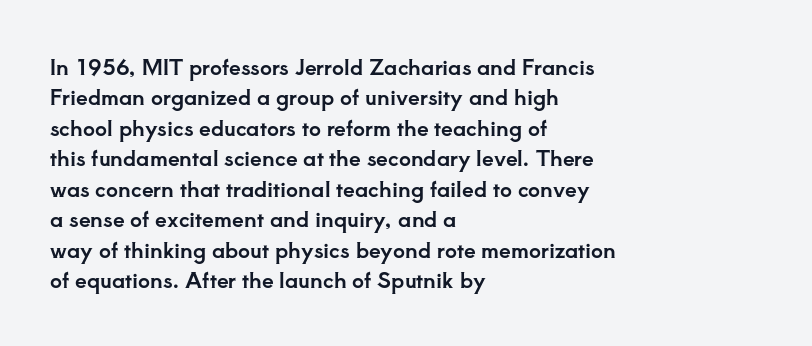
A bare baseline throughout the passage. This rendering uses left alignment, leaving the right contour irregular. Vertical strokes here are truly vertical. Glyph-to-glyph distance matches everyday printed text. If you measured baseline to baseline, you'd find a middling distance.
